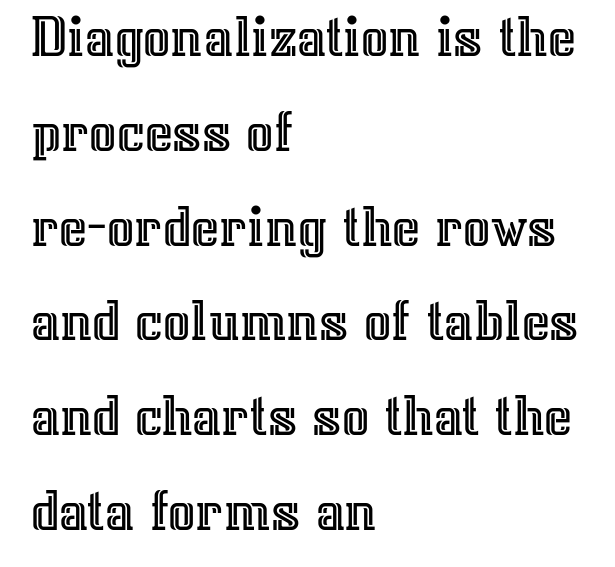
{"italic": "no", "width": "normal", "x_height": "medium", "monospaced": "no", "underline": "no", "align": "left", "line_spacing": "normal", "line_spacing_ratio": 1.58, "letter_spacing": "normal", "letter_spacing_em": 0.0, "glyph_px": 60}
